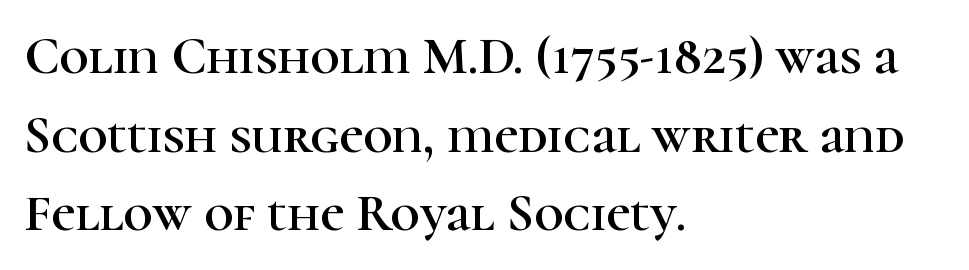
Are there feet on the stems? There are — it's a serif. The rendering uses natural spacing where letterforms have individual widths. Has an underline been added? It has not. The letters stand straight up with perfectly vertical stems.
